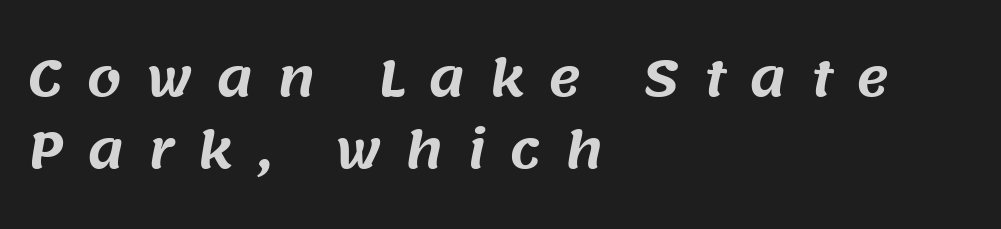
{"serif": "no", "width": "normal", "stroke_contrast": "medium", "x_height": "large", "monospaced": "no", "underline": "no", "align": "left", "line_spacing": "normal", "line_spacing_ratio": 1.44, "letter_spacing": "wide", "letter_spacing_em": 0.47, "glyph_px": 50}
